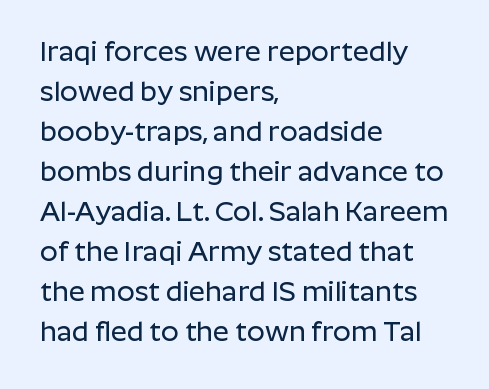
{"serif": "no", "italic": "no", "width": "normal", "stroke_contrast": "low", "x_height": "medium", "monospaced": "no", "underline": "no", "align": "left", "line_spacing": "normal", "line_spacing_ratio": 1.43, "letter_spacing": "normal", "letter_spacing_em": 0.0, "glyph_px": 28}
